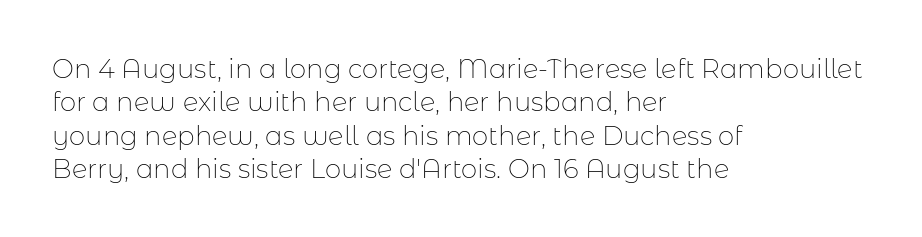
The image shows 26 px text type, upright; set left-aligned, normal line spacing (1.28x), normal letter spacing, not underlined.
